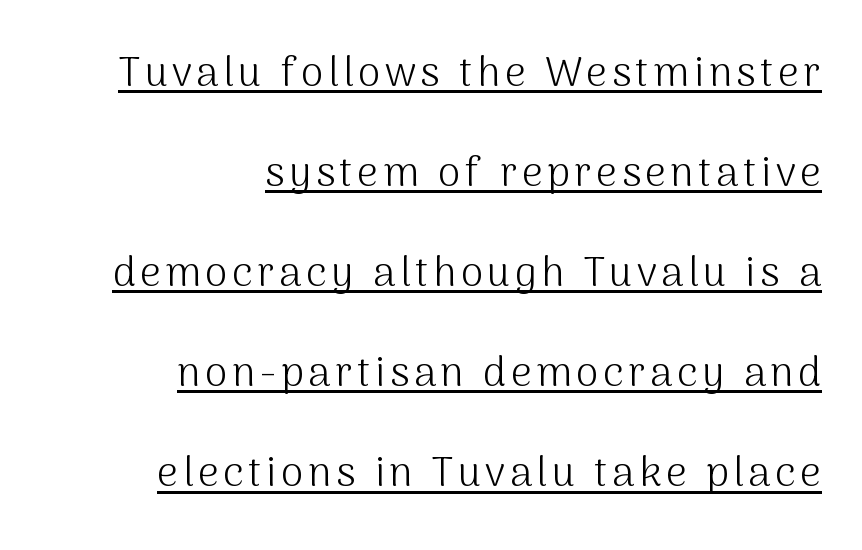
{"serif": "no", "italic": "no", "bold": "no", "weight": "light", "width": "normal", "stroke_contrast": "medium", "x_height": "medium", "monospaced": "no", "underline": "yes", "align": "right", "line_spacing": "loose", "line_spacing_ratio": 2.44, "glyph_px": 41}
